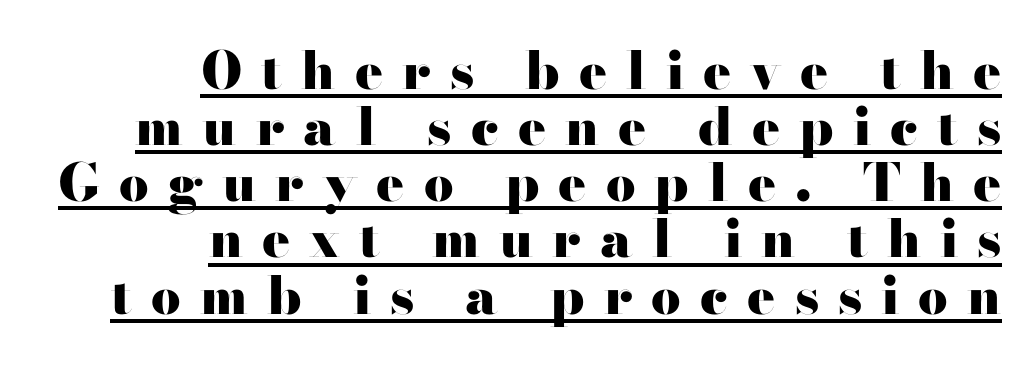
{"serif": "no", "italic": "no", "bold": "yes", "weight": "heavy", "width": "wide", "stroke_contrast": "high", "x_height": "small", "monospaced": "no", "underline": "yes", "align": "right", "line_spacing": "tight", "line_spacing_ratio": 1.08, "letter_spacing": "wide", "letter_spacing_em": 0.37, "glyph_px": 52}
